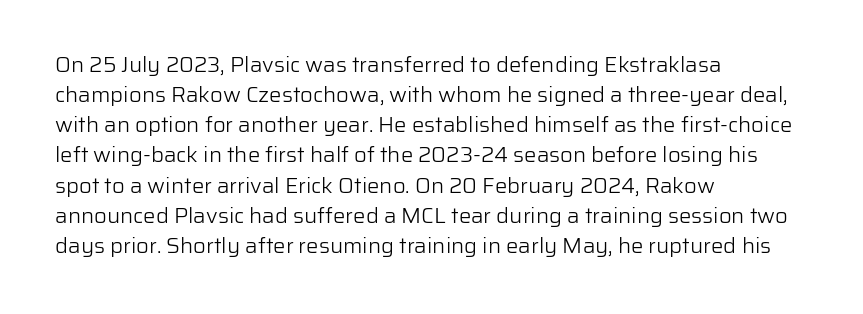
The image shows 22 px text type, upright; set left-aligned, normal line spacing (1.37x), normal letter spacing, not underlined.
